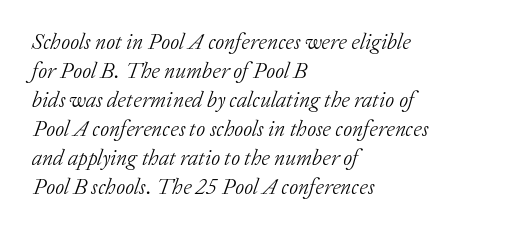
{"italic": "yes", "lean": "right", "slant_degrees": 20, "bold": "no", "underline": "no", "align": "left", "line_spacing": "normal", "line_spacing_ratio": 1.32, "letter_spacing": "normal", "letter_spacing_em": 0.0, "glyph_px": 22}
